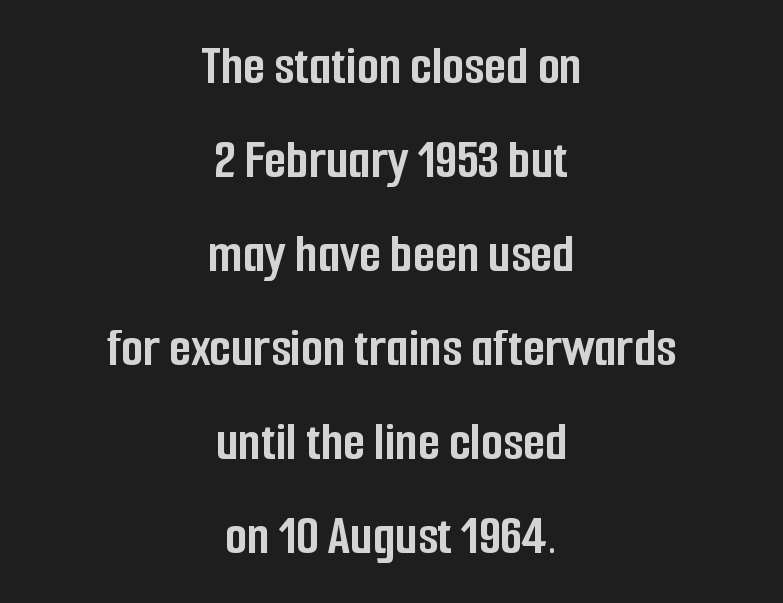
Tracking value appears to be zero — textbook default spacing. Is this a fixed-width face? No — the glyphs have proportional, varying widths. To sum up the face: it is a sans, with no serifs. How would I describe the line gaps? Plain and ordinary. Centered paragraph, ragged on both sides. Chunky letters — that's bold for sure.
